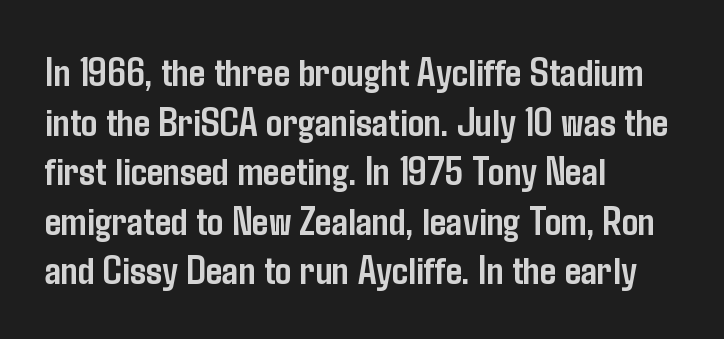
Q: Is the text bold? A: Yes.
Q: Is the text italic (slanted)? A: No, it is upright.
Q: Is the typeface a serif or a sans-serif typeface? A: Sans-serif.
Q: Is the text underlined? A: No.
Q: How is the paragraph aligned? A: Left-aligned.
Q: Is the spacing between letters normal or unusually wide? A: Normal.
Q: Width (condensed, normal, or wide)? A: Condensed.
Q: Stroke contrast? A: Low.
Q: x-height? A: Medium.
Q: Monospaced? A: No.
